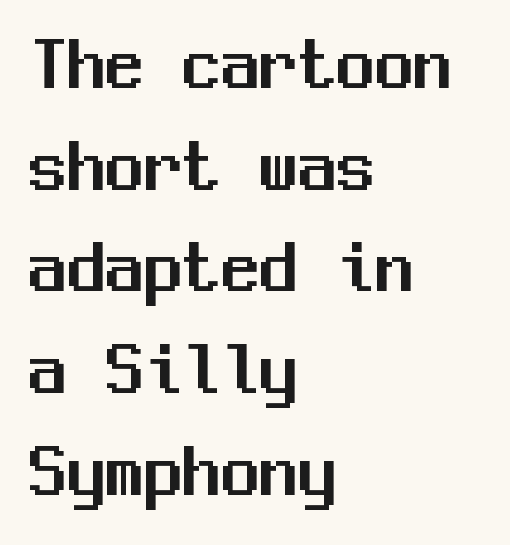
{"serif": "no", "italic": "no", "width": "normal", "stroke_contrast": "medium", "x_height": "medium", "monospaced": "yes", "underline": "no", "align": "left", "line_spacing": "normal", "line_spacing_ratio": 1.32, "letter_spacing": "normal", "letter_spacing_em": 0.0, "glyph_px": 77}
